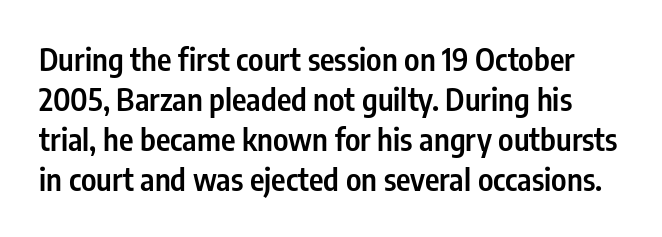
Q: Is the text bold? A: Semi-bold.
Q: Is the text italic (slanted)? A: No, it is upright.
Q: Is the typeface a serif or a sans-serif typeface? A: Sans-serif.
Q: Is the text underlined? A: No.
Q: Is the spacing between letters normal or unusually wide? A: Normal.
Q: Is the spacing between lines tight, normal or loose? A: Normal.
Q: Width (condensed, normal, or wide)? A: Condensed.
Q: Stroke contrast? A: Low.
Q: x-height? A: Medium.
Q: Monospaced? A: No.
